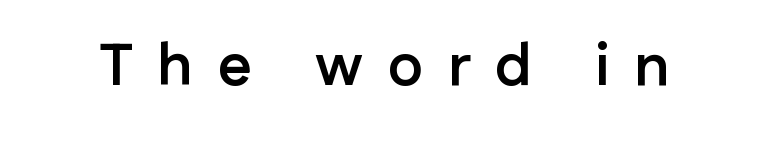
Q: Is the text bold? A: Yes.
Q: Is the text italic (slanted)? A: No, it is upright.
Q: Is the typeface a serif or a sans-serif typeface? A: Sans-serif.
Q: Is the text underlined? A: No.
Q: Is the spacing between letters normal or unusually wide? A: Unusually wide.
Q: Width (condensed, normal, or wide)? A: Normal.
Q: Stroke contrast? A: Low.
Q: x-height? A: Medium.
Q: Monospaced? A: No.
